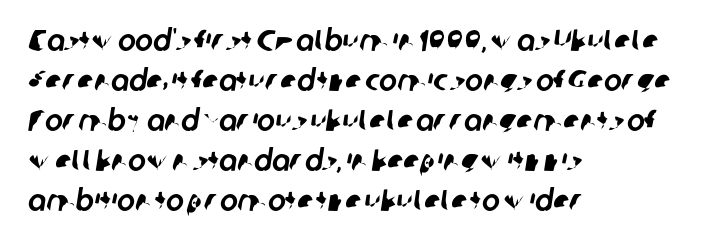
{"serif": "no", "width": "normal", "stroke_contrast": "low", "x_height": "medium", "monospaced": "no", "underline": "no", "align": "left", "line_spacing": "normal", "line_spacing_ratio": 1.33, "letter_spacing": "normal", "letter_spacing_em": 0.0, "glyph_px": 30}
